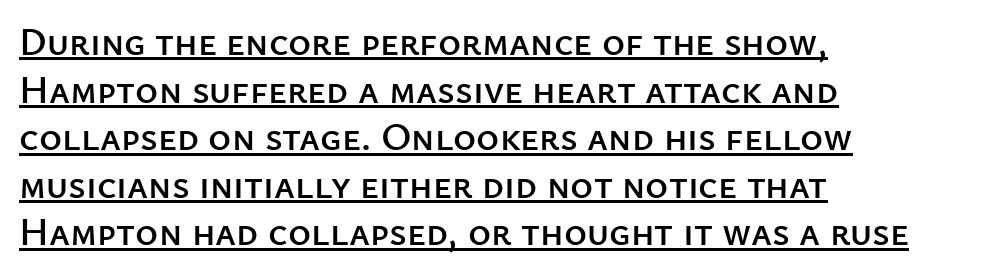
A typesetter would call this proportional, since set widths differ per character. This rendering employs a face without finishing strokes, i.e., a sans-serif. Default kerning and tracking; the words read as compact shapes. Somebody hit Ctrl+U on this one — the words are underlined.
